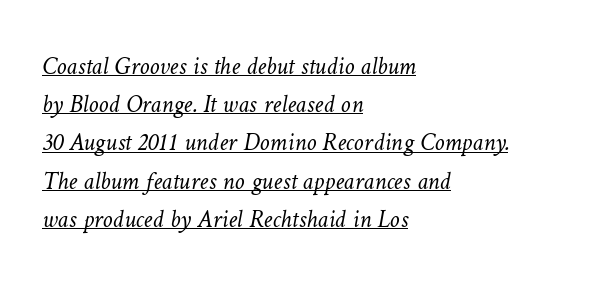
The image shows 25 px text type; set left-aligned, normal line spacing (1.53x), normal letter spacing, underlined.
